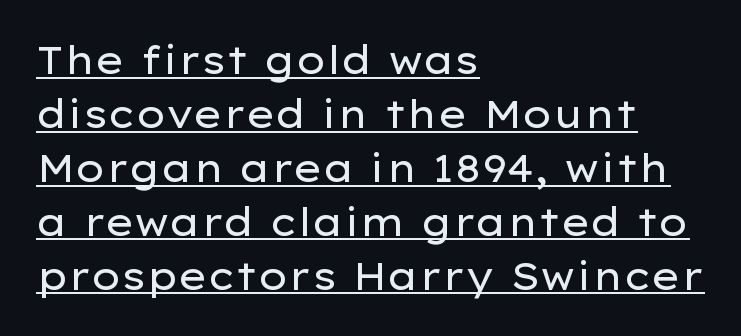
{"serif": "no", "italic": "no", "bold": "no", "weight": "regular", "width": "wide", "stroke_contrast": "low", "x_height": "medium", "monospaced": "no", "underline": "yes", "align": "left", "line_spacing": "normal", "line_spacing_ratio": 1.42, "letter_spacing": "normal", "letter_spacing_em": 0.0, "glyph_px": 38}
